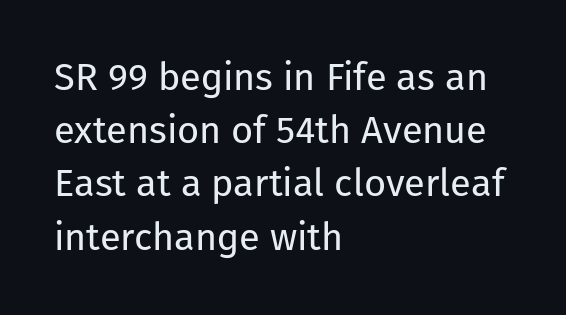
{"serif": "no", "italic": "no", "bold": "no", "weight": "regular", "width": "normal", "stroke_contrast": "low", "x_height": "medium", "monospaced": "no", "underline": "no", "align": "left", "line_spacing": "normal", "line_spacing_ratio": 1.4, "letter_spacing": "normal", "letter_spacing_em": 0.0, "glyph_px": 38}
